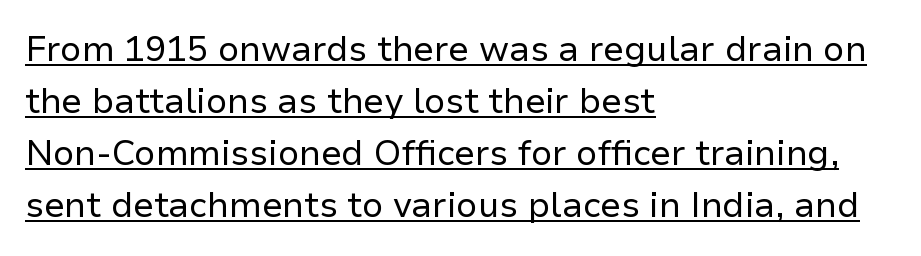
{"serif": "no", "italic": "no", "bold": "no", "weight": "regular", "width": "normal", "stroke_contrast": "low", "x_height": "medium", "monospaced": "no", "underline": "yes", "align": "left", "line_spacing": "normal", "line_spacing_ratio": 1.49, "letter_spacing": "normal", "letter_spacing_em": 0.0, "glyph_px": 35}
